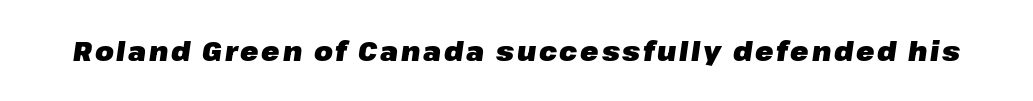
The image shows 27 px bold type, italic (leaning right); set not underlined.
